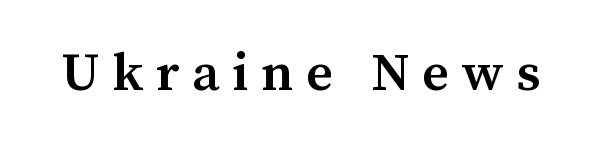
Q: Is the text bold? A: Semi-bold.
Q: Is the text italic (slanted)? A: No, it is upright.
Q: Is the typeface a serif or a sans-serif typeface? A: Serif.
Q: Is the text underlined? A: No.
Q: Is the spacing between letters normal or unusually wide? A: Unusually wide.
Q: Width (condensed, normal, or wide)? A: Normal.
Q: Stroke contrast? A: Medium.
Q: x-height? A: Medium.
Q: Monospaced? A: No.
